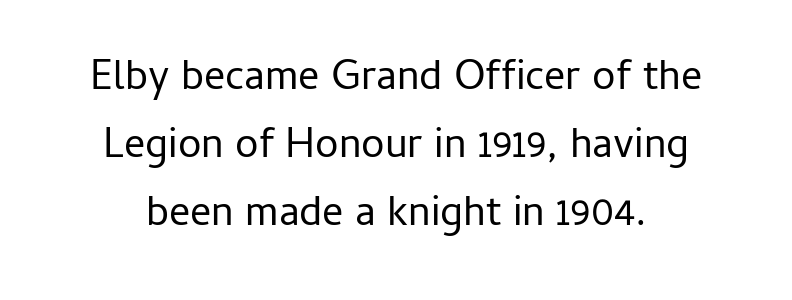
The face used here is proportionally spaced, like ordinary book or web type. Clear beneath every line of the passage. The letters look calm and open, with moderate or lighter stems. A centered setting, common on invitations and titles, is used for this passage.
